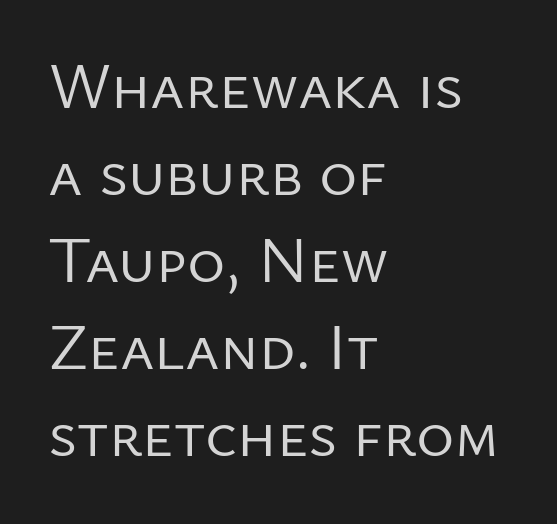
The image shows 65 px regular-weight sans-serif type, upright; set left-aligned, normal line spacing (1.34x), normal letter spacing, not underlined; low stroke contrast and a medium x-height.
